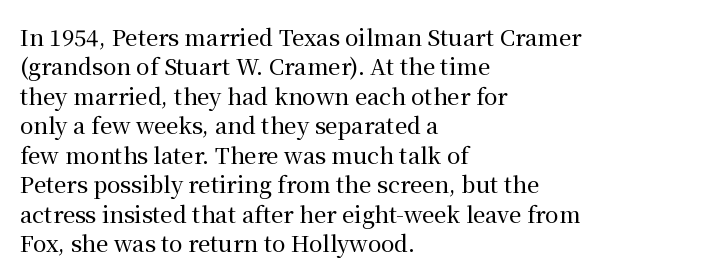
The image shows 22 px text type, upright; set left-aligned, normal line spacing (1.34x), normal letter spacing, not underlined.
